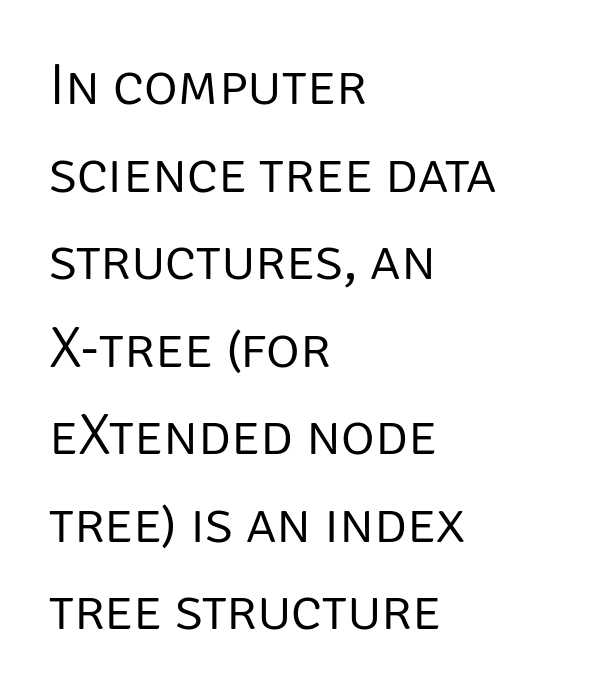
Q: Is the text bold? A: No.
Q: Is the text italic (slanted)? A: No, it is upright.
Q: Is the typeface a serif or a sans-serif typeface? A: Sans-serif.
Q: Is the text underlined? A: No.
Q: How is the paragraph aligned? A: Left-aligned.
Q: Is the spacing between letters normal or unusually wide? A: Normal.
Q: Is the spacing between lines tight, normal or loose? A: Normal.
Q: Width (condensed, normal, or wide)? A: Normal.
Q: Stroke contrast? A: Low.
Q: x-height? A: Large.
Q: Monospaced? A: No.
